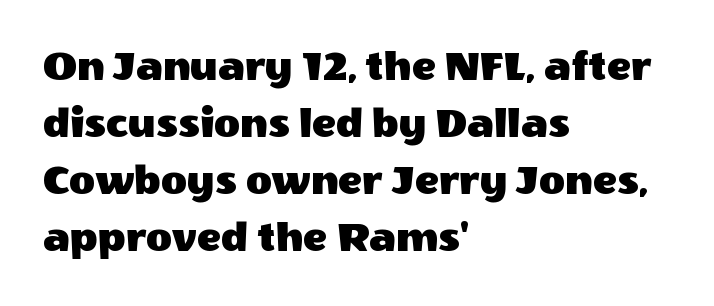
Anything drawn beneath the words? Only blank space. The gaps between neighbouring characters are ordinary and unremarkable. This rendering employs a face without finishing strokes, i.e., a sans-serif. The paragraph has a hard left edge and a soft right edge. The rendering uses natural spacing where letterforms have individual widths.
